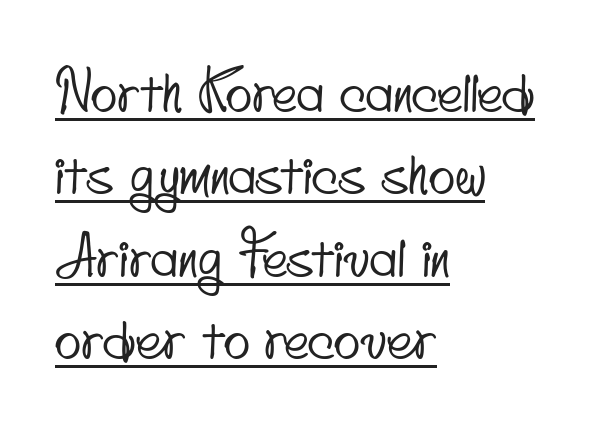
All the whitespace from short lines collects on the right. This rendering features underlined lettering. Default kerning and tracking; the words read as compact shapes. These lines are rendered in a variable-pitch font.
